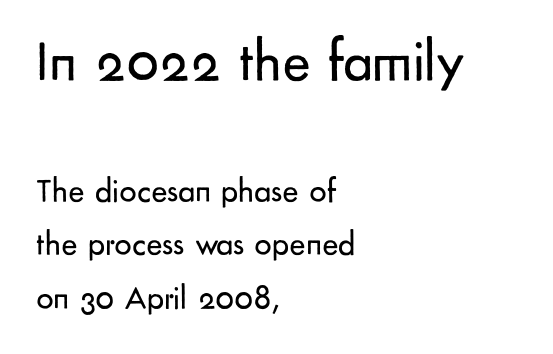
{"serif": "no", "italic": "no", "bold": "no", "weight": "regular", "width": "normal", "stroke_contrast": "low", "x_height": "small", "monospaced": "no", "underline": "no", "align": "left", "line_spacing": "normal", "line_spacing_ratio": 1.57, "letter_spacing": "normal", "letter_spacing_em": 0.0, "larger_block": "first", "size_ratio": 1.74, "glyph_px": 59}
